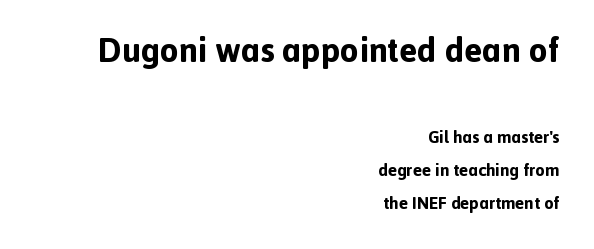
Nothing unusual about the tracking: characters are spaced as the font intends. A student would call this right alignment; a typographer would say flush right, rag left. Does the type have serifs? No, each stem ends abruptly. A dark, heavy texture on the line: the type is bold. These two chunks differ in scale, with the top chunk taking the larger measure. Beneath every word, the page is bare.
